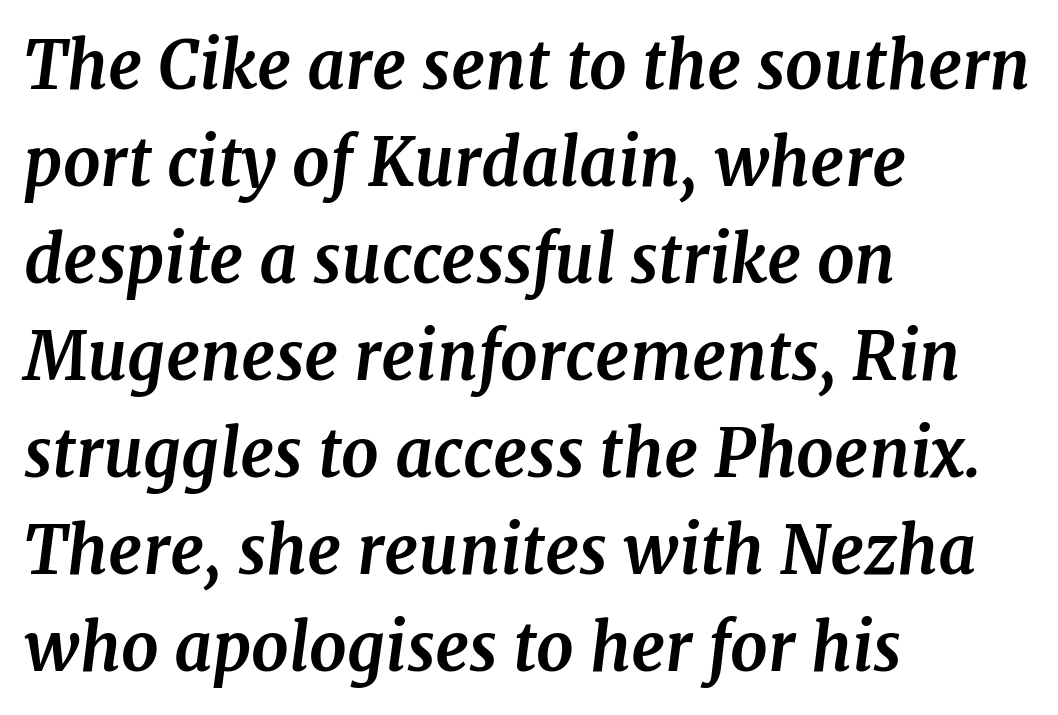
The image shows 66 px bold serif type, italic (leaning right); set left-aligned, normal line spacing (1.47x), normal letter spacing, not underlined; medium stroke contrast and a medium x-height.
